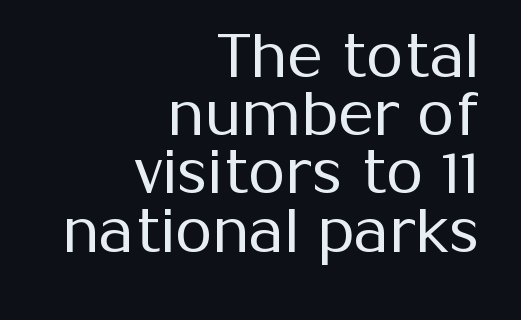
Serifs: no, the terminals of the letterforms are clean. The space between consecutive lines is stingy. Nobody touched the tracking dial on this one. The letters advance in unequal steps, a hallmark of proportional type. Beneath every word, the page is bare. Bold? No — there's no thickening of the strokes.
